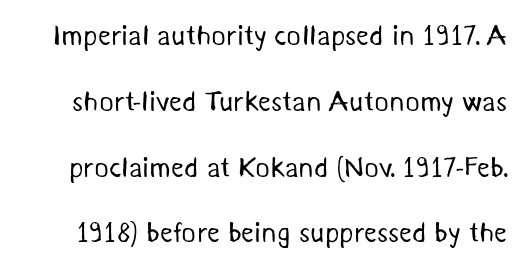
Inter-character spacing is left at the font's built-in metrics. The leading is generous, giving the passage an open texture. Proportional: the letters do not fall into vertical columns. Descenders hang freely into open space.
